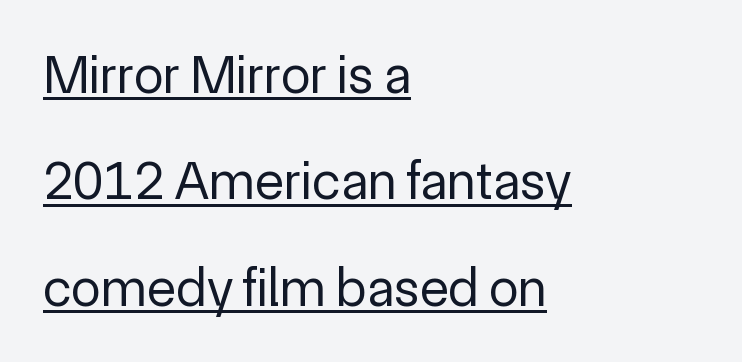
{"serif": "no", "italic": "no", "bold": "no", "weight": "regular", "width": "normal", "x_height": "medium", "monospaced": "no", "underline": "yes", "align": "left", "line_spacing": "loose", "line_spacing_ratio": 1.97, "letter_spacing": "normal", "letter_spacing_em": 0.0, "glyph_px": 54}
